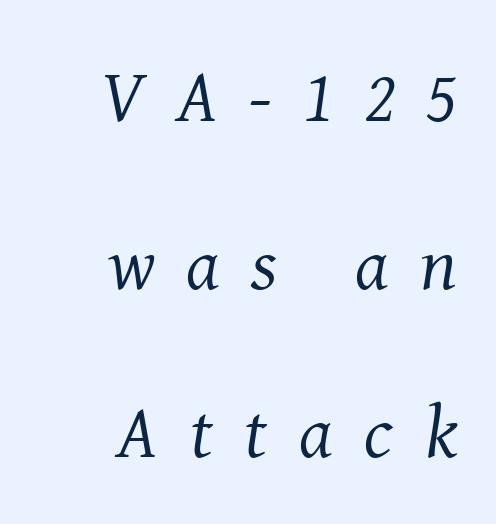
Q: Is the text bold? A: No.
Q: Is the text italic (slanted)? A: Yes, it leans right by about 8 degrees.
Q: Is the typeface a serif or a sans-serif typeface? A: Serif.
Q: Is the text underlined? A: No.
Q: How is the paragraph aligned? A: Right-aligned.
Q: Is the spacing between letters normal or unusually wide? A: Unusually wide.
Q: Is the spacing between lines tight, normal or loose? A: Loose.
Q: Width (condensed, normal, or wide)? A: Normal.
Q: Stroke contrast? A: Medium.
Q: x-height? A: Medium.
Q: Monospaced? A: No.
